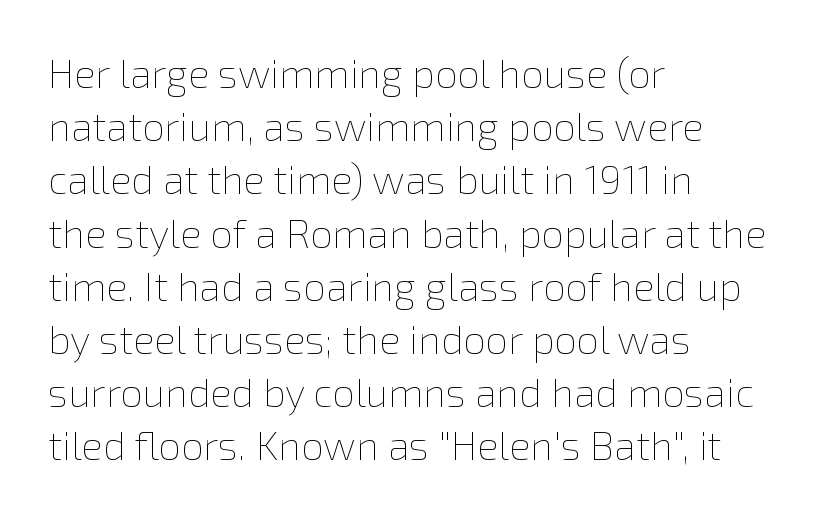
Think of a printed novel: that variable character pitch is what you see here. A bare baseline throughout the passage. You can tell it's not italic because the verticals are truly vertical. The rendering uses a moderate line-height, typical for paragraphs. Caption: multi-line text, flush left, ragged right. Is this a heavy cut? Hardly; it is regular or lighter.
